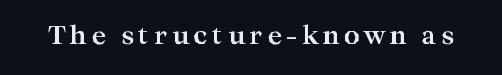
{"italic": "no", "bold": "yes", "underline": "no", "glyph_px": 25}
